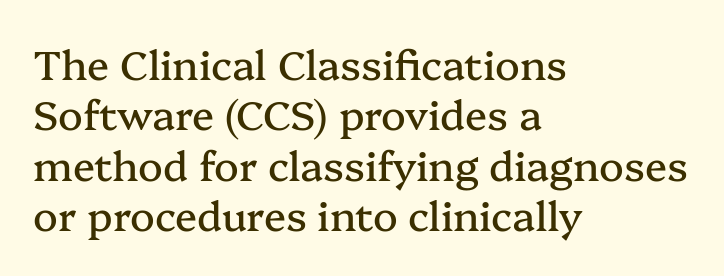
Q: Is the text italic (slanted)? A: No, it is upright.
Q: Is the typeface a serif or a sans-serif typeface? A: Serif.
Q: Is the text underlined? A: No.
Q: How is the paragraph aligned? A: Left-aligned.
Q: Is the spacing between letters normal or unusually wide? A: Normal.
Q: Width (condensed, normal, or wide)? A: Normal.
Q: Stroke contrast? A: Medium.
Q: x-height? A: Medium.
Q: Monospaced? A: No.
